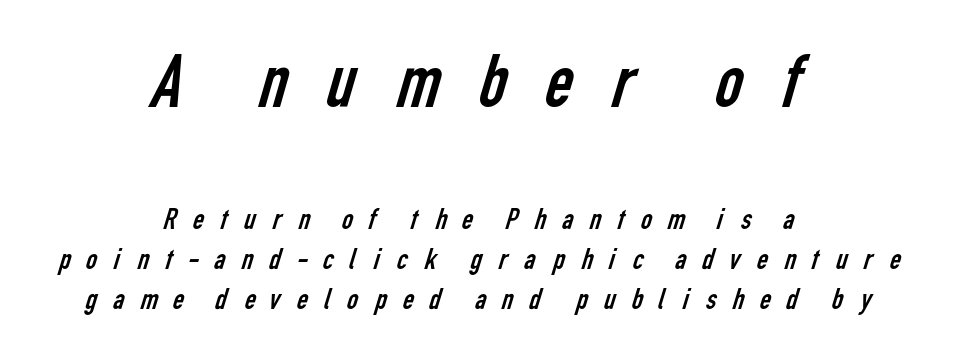
Q: Is the text bold? A: No.
Q: Is the typeface a serif or a sans-serif typeface? A: Sans-serif.
Q: Is the text underlined? A: No.
Q: How is the paragraph aligned? A: Centered.
Q: Is the spacing between letters normal or unusually wide? A: Unusually wide.
Q: Is the spacing between lines tight, normal or loose? A: Normal.
Q: Which block of text is set in a larger size, the first (top) or the second (bottom)? A: The first (top) one.
Q: Width (condensed, normal, or wide)? A: Condensed.
Q: Stroke contrast? A: Low.
Q: x-height? A: Medium.
Q: Monospaced? A: No.
